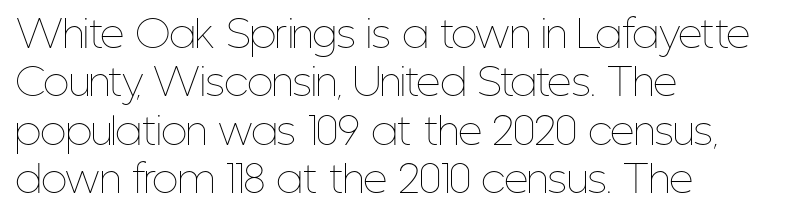
The image shows 38 px thin, condensed type, upright; set left-aligned, normal line spacing (1.27x), normal letter spacing, not underlined; low stroke contrast and a medium x-height.
